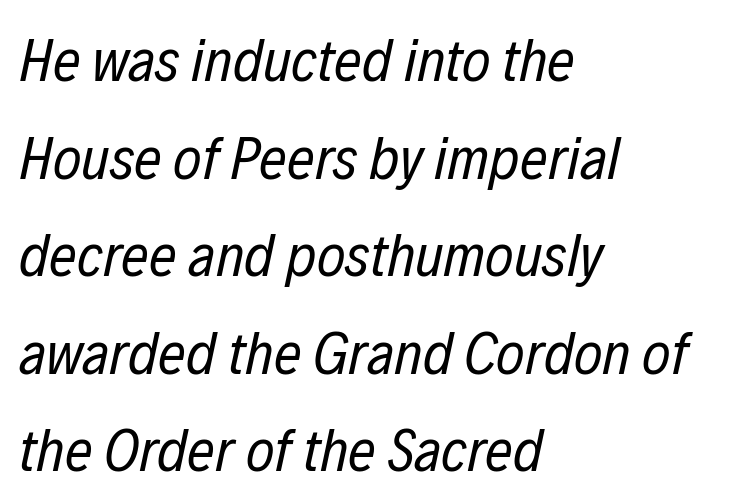
The face used here is rendered with its standard letterfit. Leading: standard. Any mark beneath the type? The region is blank. Reading down the block, your eye returns to a fixed left position each line. The font is comparable to plain body text, perhaps lighter. The axis of the letterforms is tilted away from vertical.
